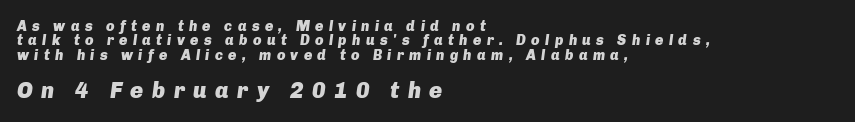
{"italic": "yes", "lean": "right", "slant_degrees": 8, "bold": "yes", "underline": "no", "align": "left", "line_spacing": "tight", "line_spacing_ratio": 1.02, "letter_spacing": "wide", "letter_spacing_em": 0.38, "larger_block": "second", "size_ratio": 1.57, "glyph_px": 22}
